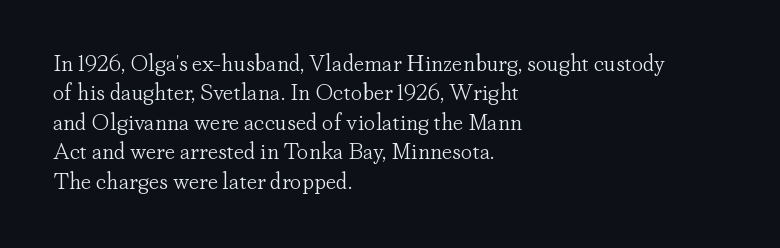
{"italic": "no", "bold": "no", "underline": "no", "align": "left", "line_spacing": "normal", "line_spacing_ratio": 1.28, "letter_spacing": "normal", "letter_spacing_em": 0.0, "glyph_px": 23}
